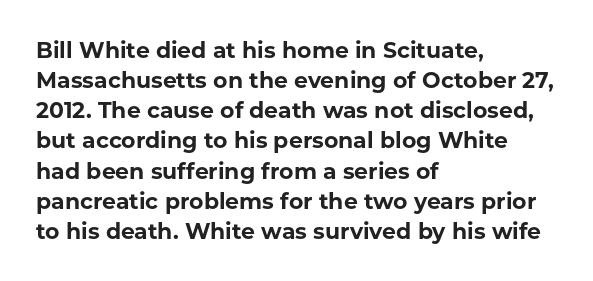
The image shows 22 px bold type, upright; set left-aligned, normal line spacing (1.37x), normal letter spacing, not underlined.
